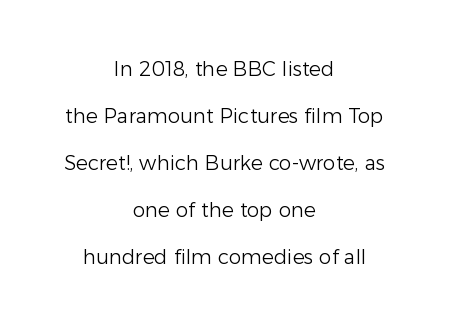
Stroke thickness stays within the range of a standard reading face or lighter. Does extra space separate the letters? No, they use regular spacing. A clean baseline with only descenders dipping below it. The vertical gap from one line to the next is large.
